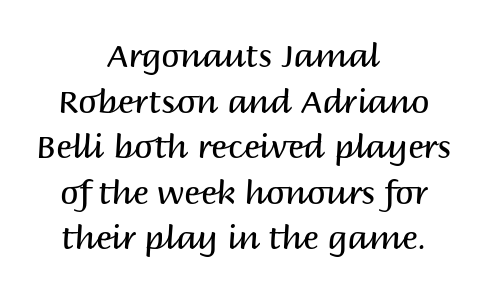
The image shows 33 px regular-weight sans-serif type; set centered, normal line spacing (1.38x), normal letter spacing, not underlined; medium stroke contrast and a large x-height.
